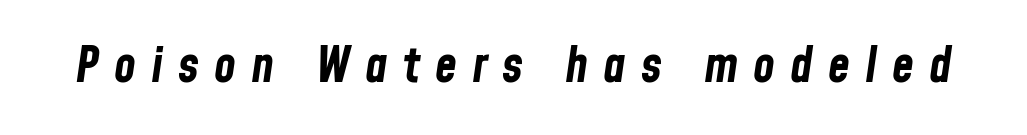
Letters rest on an invisible, unmarked baseline. Inter-character spacing is expanded well beyond the font's built-in metrics. What weight is shown? A full bold with thick strokes. The typography opts for an oblique posture over an upright one. A typesetter would call this proportional, since set widths differ per character.
